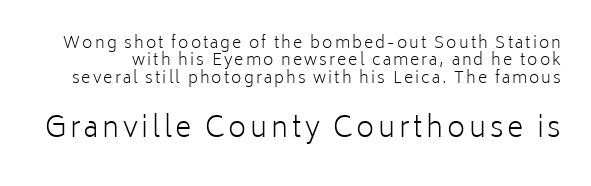
Q: Is the text bold? A: No.
Q: Is the text italic (slanted)? A: No, it is upright.
Q: Is the typeface a serif or a sans-serif typeface? A: Sans-serif.
Q: Is the text underlined? A: No.
Q: Is the spacing between lines tight, normal or loose? A: Tight.
Q: Which block of text is set in a larger size, the first (top) or the second (bottom)? A: The second (bottom) one.
Q: Width (condensed, normal, or wide)? A: Normal.
Q: Stroke contrast? A: Low.
Q: x-height? A: Medium.
Q: Monospaced? A: No.
